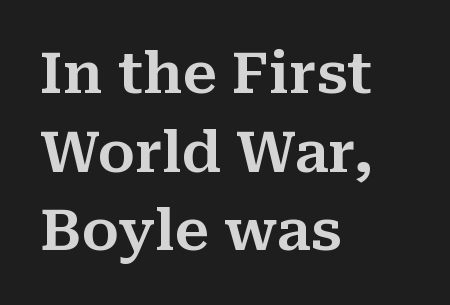
In terms of posture, this sample is upright. A typesetter would call this proportional, since set widths differ per character. Leading matches the norm, producing a regular column. To sum up the face: it has serifs.
